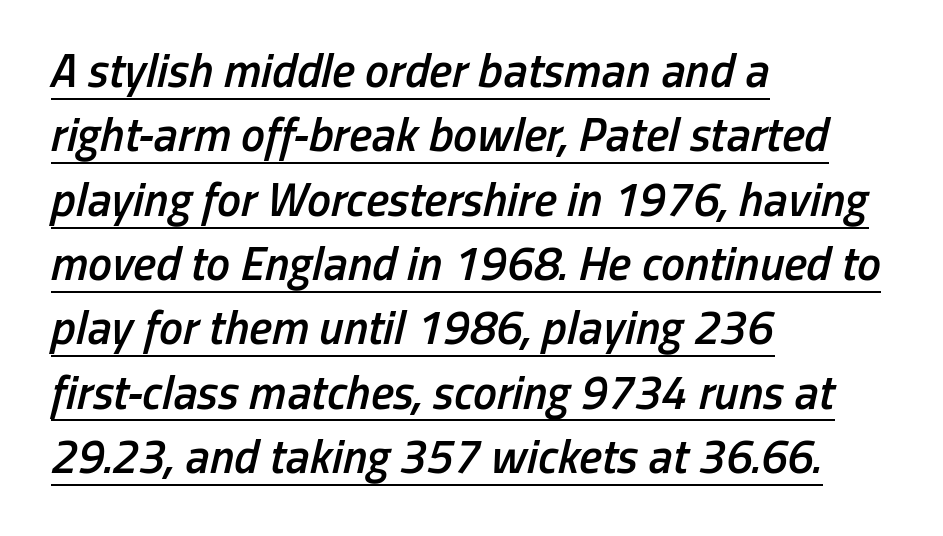
Vertical spacing — default. These lines stack with their left ends in a neat column. The type is set solid horizontally, with unmodified tracking. Stems and bowls a touch heavier than normal — semibold. The passage shown leans; its letterforms are oblique.
